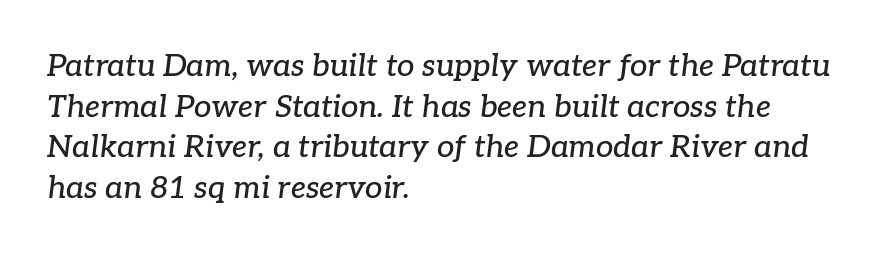
The image shows 31 px serif type, italic (leaning right); set left-aligned, normal line spacing (1.31x), normal letter spacing, not underlined; low stroke contrast and a medium x-height.
